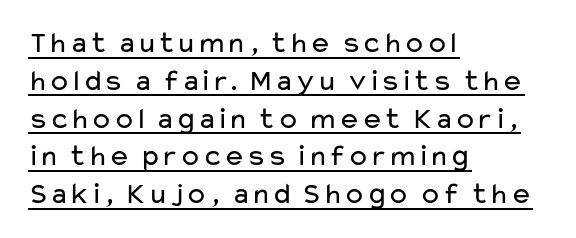
{"serif": "no", "italic": "no", "bold": "no", "weight": "regular", "width": "wide", "stroke_contrast": "low", "x_height": "medium", "monospaced": "no", "underline": "yes", "align": "left", "line_spacing": "normal", "line_spacing_ratio": 1.26, "letter_spacing": "normal", "letter_spacing_em": 0.0, "glyph_px": 30}
